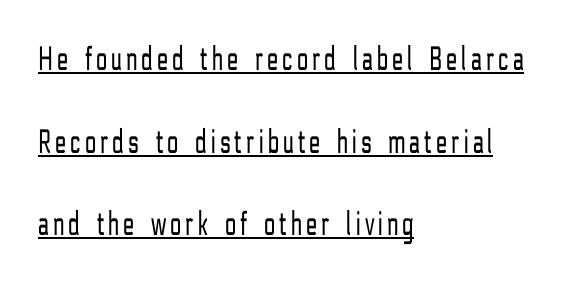
The image shows 35 px light, condensed sans-serif type, upright; set left-aligned, loose line spacing (2.36x), underlined; low stroke contrast and a medium x-height.
